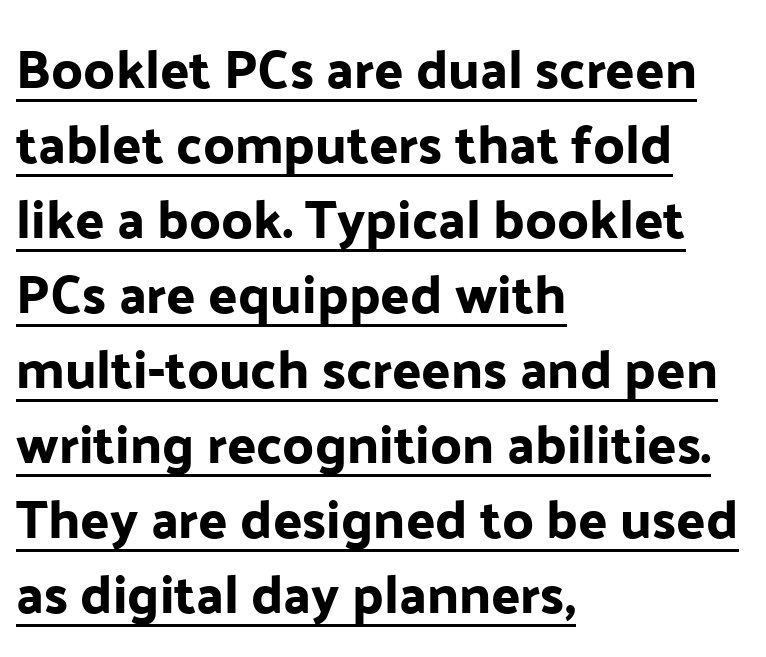
The image shows 54 px sans-serif type, upright; set left-aligned, normal line spacing (1.39x), normal letter spacing, underlined; low stroke contrast and a medium x-height.
